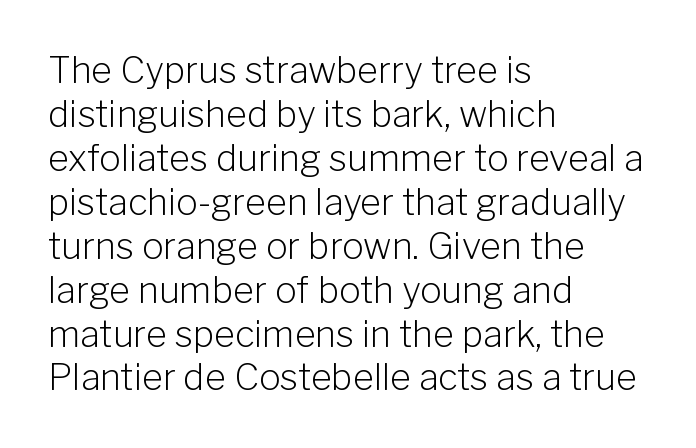
Q: Is the text bold? A: No.
Q: Is the text italic (slanted)? A: No, it is upright.
Q: Is the typeface a serif or a sans-serif typeface? A: Sans-serif.
Q: Is the text underlined? A: No.
Q: How is the paragraph aligned? A: Left-aligned.
Q: Is the spacing between letters normal or unusually wide? A: Normal.
Q: Width (condensed, normal, or wide)? A: Normal.
Q: Stroke contrast? A: Low.
Q: x-height? A: Medium.
Q: Monospaced? A: No.
